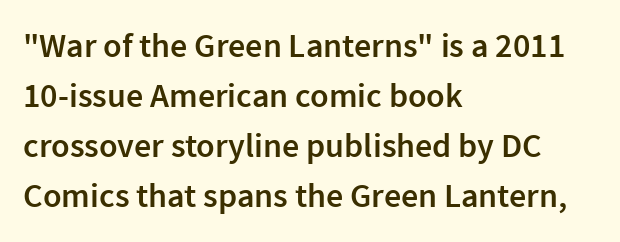
{"serif": "no", "italic": "no", "bold": "semi", "weight": "semibold", "width": "normal", "stroke_contrast": "low", "x_height": "medium", "monospaced": "no", "underline": "no", "align": "left", "line_spacing": "normal", "line_spacing_ratio": 1.47, "letter_spacing": "normal", "letter_spacing_em": 0.0, "glyph_px": 34}
